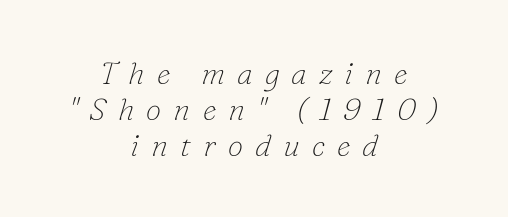
Q: Is the text bold? A: No.
Q: Is the text italic (slanted)? A: Yes, it leans right by about 16 degrees.
Q: Is the typeface a serif or a sans-serif typeface? A: Serif.
Q: Is the text underlined? A: No.
Q: How is the paragraph aligned? A: Centered.
Q: Is the spacing between letters normal or unusually wide? A: Unusually wide.
Q: Width (condensed, normal, or wide)? A: Normal.
Q: Stroke contrast? A: Low.
Q: x-height? A: Small.
Q: Monospaced? A: No.
